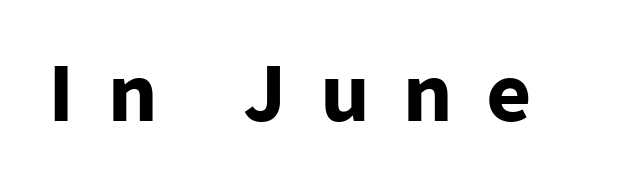
Q: Is the text bold? A: Yes.
Q: Is the text italic (slanted)? A: No, it is upright.
Q: Is the typeface a serif or a sans-serif typeface? A: Sans-serif.
Q: Is the text underlined? A: No.
Q: Is the spacing between letters normal or unusually wide? A: Unusually wide.
Q: Width (condensed, normal, or wide)? A: Normal.
Q: Stroke contrast? A: Low.
Q: x-height? A: Medium.
Q: Monospaced? A: No.
